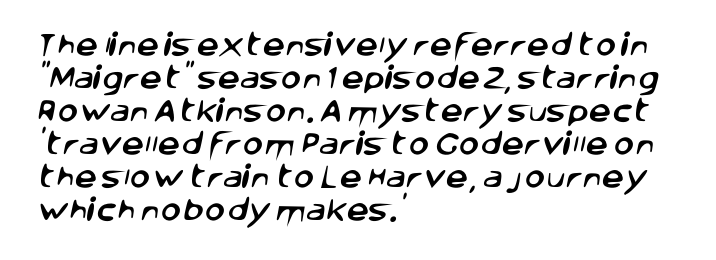
Q: Is the text underlined? A: No.
Q: How is the paragraph aligned? A: Left-aligned.
Q: Is the spacing between letters normal or unusually wide? A: Normal.
Q: Is the spacing between lines tight, normal or loose? A: Normal.
